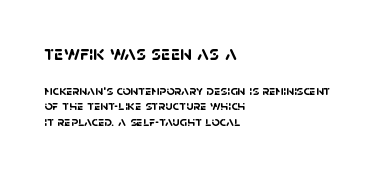
Q: Is the text bold? A: Yes.
Q: Is the text underlined? A: No.
Q: How is the paragraph aligned? A: Left-aligned.
Q: Is the spacing between letters normal or unusually wide? A: Normal.
Q: Is the spacing between lines tight, normal or loose? A: Tight.
Q: Which block of text is set in a larger size, the first (top) or the second (bottom)? A: The first (top) one.
